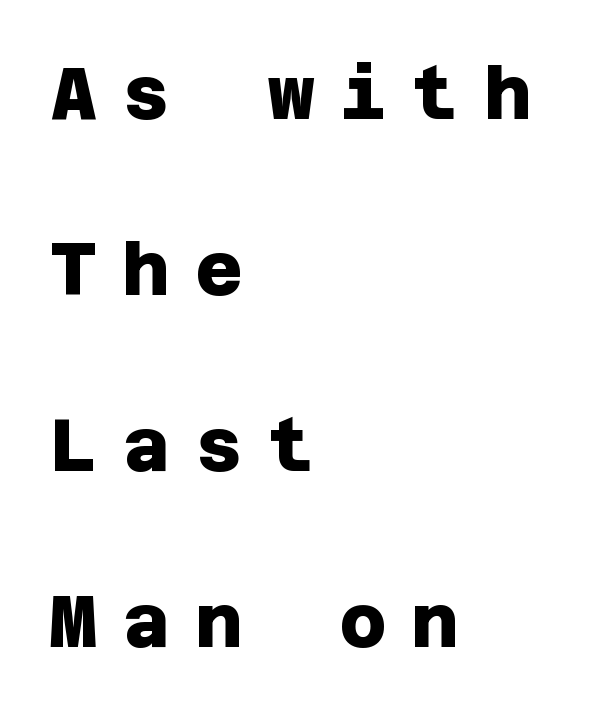
Successive baselines arrive slowly, with a big drop between each. Line starts are locked; line ends wander. The letters are spread apart with noticeably loose tracking. Bold? Absolutely — the strokes are thick and heavy. Look at the bottom of the vertical strokes: they stop flat, with no serifs.
